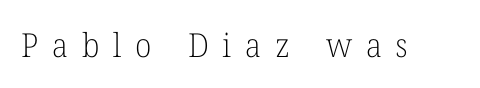
Q: Is the text bold? A: No.
Q: Is the text italic (slanted)? A: No, it is upright.
Q: Is the typeface a serif or a sans-serif typeface? A: Serif.
Q: Is the text underlined? A: No.
Q: Is the spacing between letters normal or unusually wide? A: Unusually wide.
Q: Width (condensed, normal, or wide)? A: Normal.
Q: Stroke contrast? A: Low.
Q: x-height? A: Medium.
Q: Monospaced? A: No.
